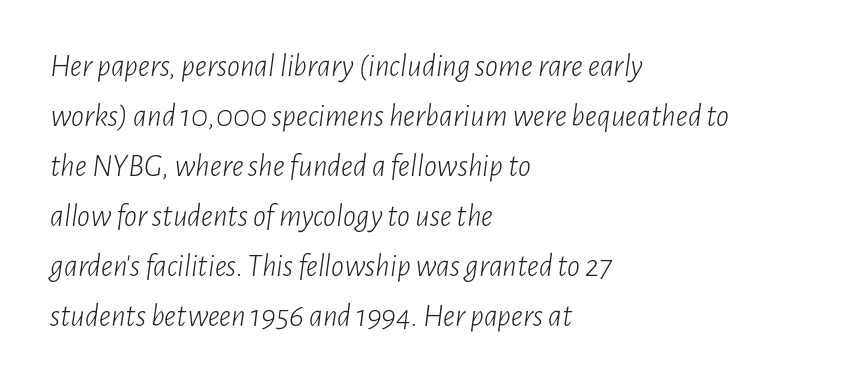
Default kerning and tracking; the words read as compact shapes. Character widths vary here, with narrow letters taking less room than wide ones. If you drew a ruler down the left edge, every line would touch it. Quick note: underline off. Interline gaps are of average width in this sample. Would a proofreader flag this as italicized? Yes.
